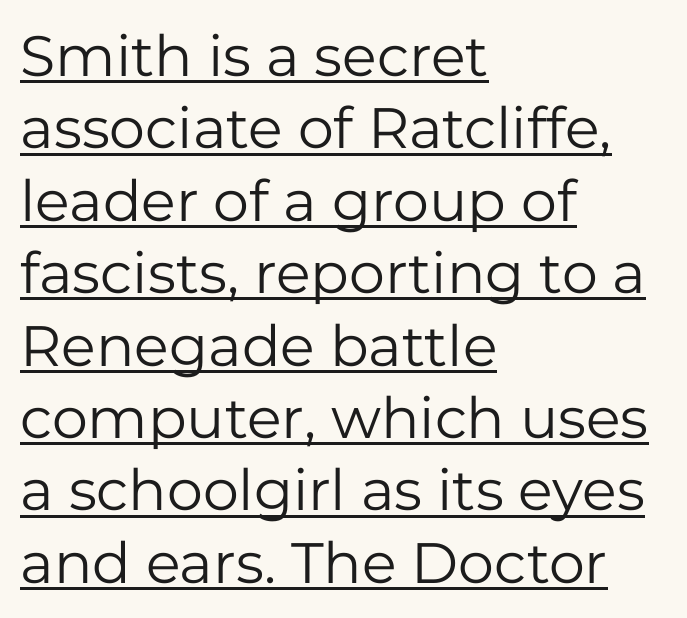
Is the stroke heavy? The answer is a plain regular-or-lighter. Do the characters align in a grid? No, the font is proportional. The space between consecutive lines is moderate. In CSS terms this would be text-align: left. Examine the stroke ends and you'll find no serifs.
